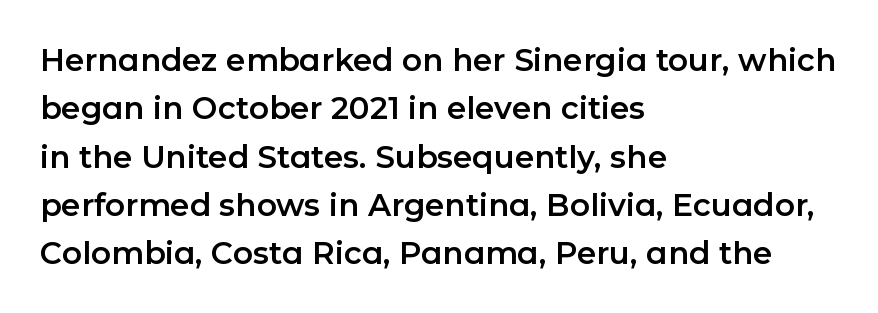
{"serif": "no", "italic": "no", "width": "normal", "stroke_contrast": "low", "x_height": "medium", "monospaced": "no", "underline": "no", "align": "left", "line_spacing": "normal", "line_spacing_ratio": 1.56, "letter_spacing": "normal", "letter_spacing_em": 0.0, "glyph_px": 31}
